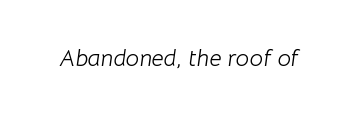
Q: Is the text bold? A: No.
Q: Is the text italic (slanted)? A: Yes, it leans right by about 8 degrees.
Q: Is the text underlined? A: No.
Q: Is the spacing between letters normal or unusually wide? A: Normal.
